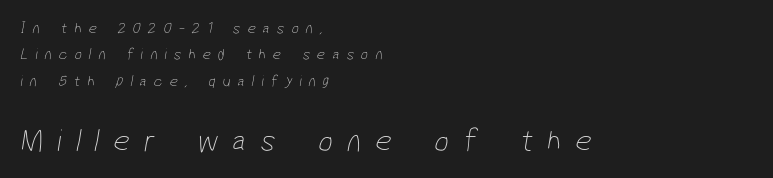
{"serif": "no", "bold": "no", "weight": "thin", "width": "condensed", "stroke_contrast": "low", "x_height": "medium", "monospaced": "no", "underline": "no", "align": "left", "line_spacing": "normal", "line_spacing_ratio": 1.65, "letter_spacing": "wide", "letter_spacing_em": 0.44, "larger_block": "second", "size_ratio": 2.0, "glyph_px": 32}
